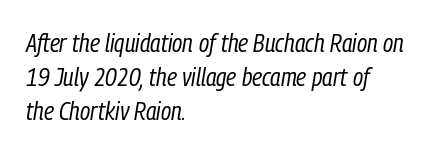
{"italic": "yes", "lean": "right", "slant_degrees": 9, "bold": "no", "underline": "no", "align": "left", "line_spacing": "normal", "line_spacing_ratio": 1.3, "letter_spacing": "normal", "letter_spacing_em": 0.0, "glyph_px": 26}
